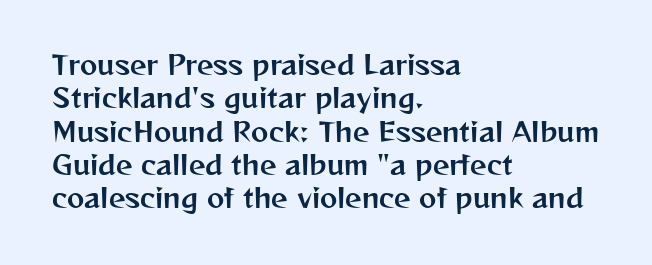
{"italic": "no", "underline": "no", "align": "left", "line_spacing": "normal", "line_spacing_ratio": 1.28, "letter_spacing": "normal", "letter_spacing_em": 0.0, "glyph_px": 26}
